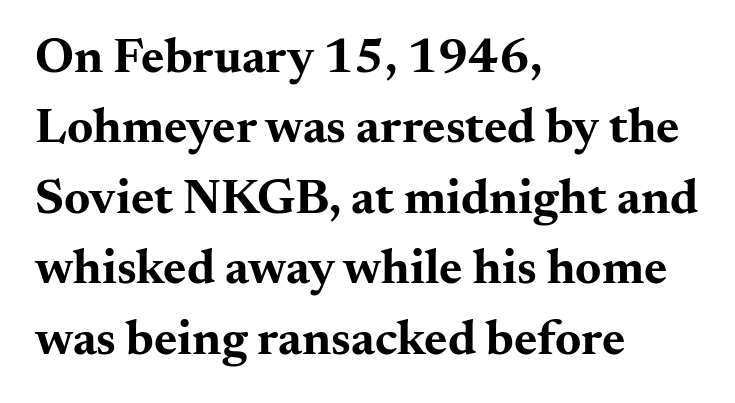
The glyphs have the mass of a bold cut. Looks like regular typesetting: each glyph gets only the width it needs. This is roman type, the default non-slanted kind. The strip under each line holds only bare page. This block has exactly the height ordinary leading produces.
